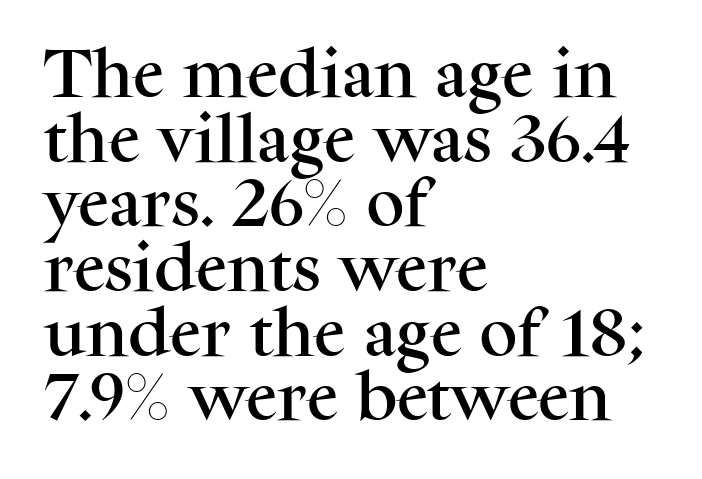
This is the regular roman posture of the typeface. In terms of letterform style, serifs are clearly present. The text block is weighted toward the left margin, trailing off unevenly rightward. Each letter keeps its own natural width here, so spacing adapts to shape. Honestly, there is no underline to notice here at all. Characters follow at the spacing the type designer built in.
